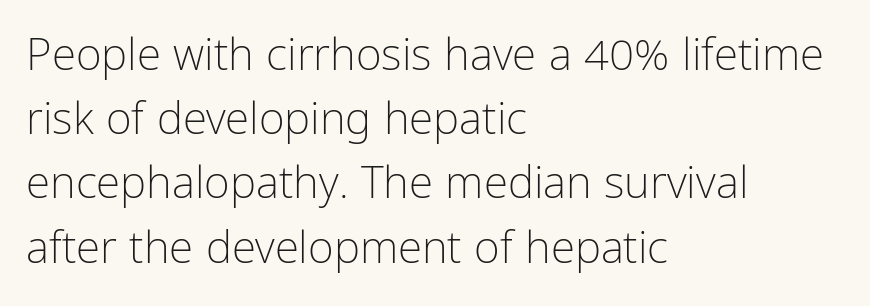
To sum up the face: it is a sans, with no serifs. The horizontal fit of the characters is conventional and even. Character widths vary here, with narrow letters taking less room than wide ones. Does the lettering tilt? It doesn't — this is upright. Visually the block forms a straight wall on the left and a jagged coastline on the right. Caption: face not bold, strokes unweighted.
